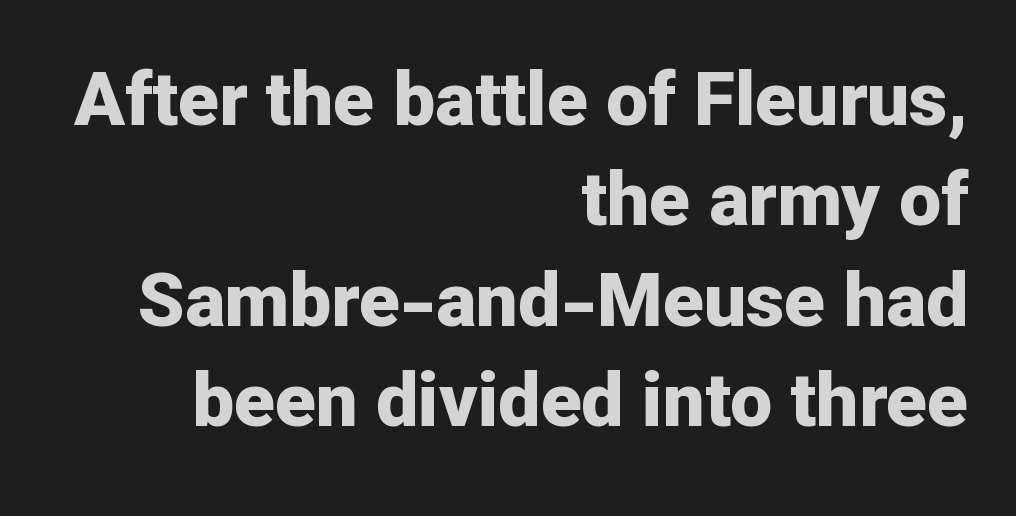
The image shows 75 px bold sans-serif type, upright; set right-aligned, normal line spacing (1.34x), normal letter spacing, not underlined; low stroke contrast and a medium x-height.
